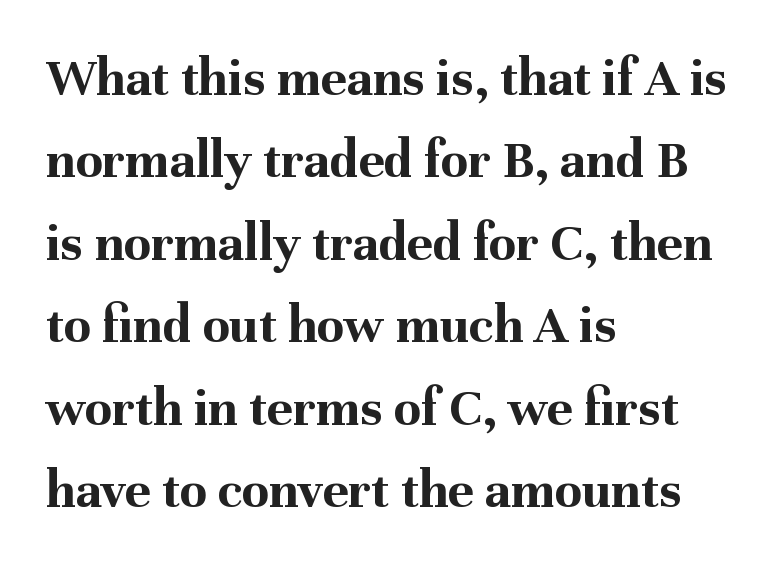
The font family rendered here belongs to the serif group. The area under the type is left untouched. Italic: no, the glyphs are upright roman. Each letter keeps its own natural width here, so spacing adapts to shape.
